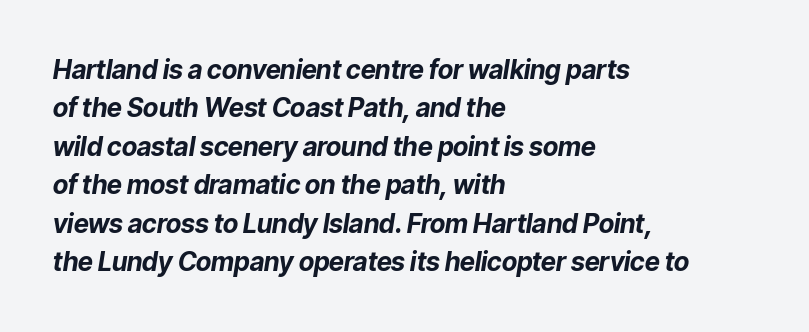
{"italic": "yes", "lean": "right", "slant_degrees": 9, "bold": "yes", "underline": "no", "align": "left", "line_spacing": "normal", "line_spacing_ratio": 1.48, "letter_spacing": "normal", "letter_spacing_em": 0.0, "glyph_px": 26}
